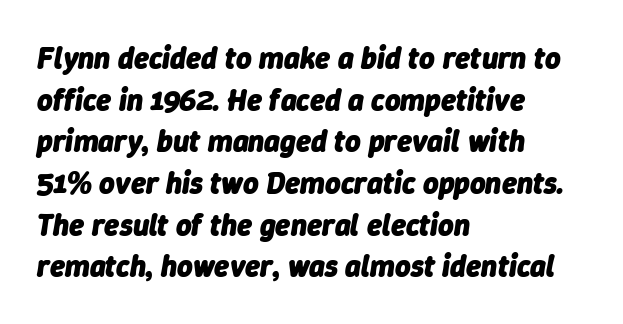
{"italic": "yes", "lean": "right", "slant_degrees": 9, "bold": "yes", "weight": "heavy", "width": "normal", "stroke_contrast": "low", "x_height": "medium", "monospaced": "no", "underline": "no", "align": "left", "line_spacing": "normal", "line_spacing_ratio": 1.39, "letter_spacing": "normal", "letter_spacing_em": 0.0, "glyph_px": 30}
